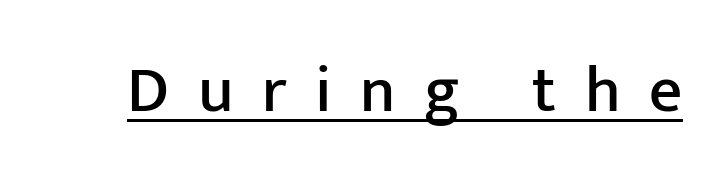
{"serif": "no", "italic": "no", "width": "normal", "stroke_contrast": "low", "x_height": "medium", "monospaced": "no", "underline": "yes", "letter_spacing": "wide", "letter_spacing_em": 0.44, "glyph_px": 65}
